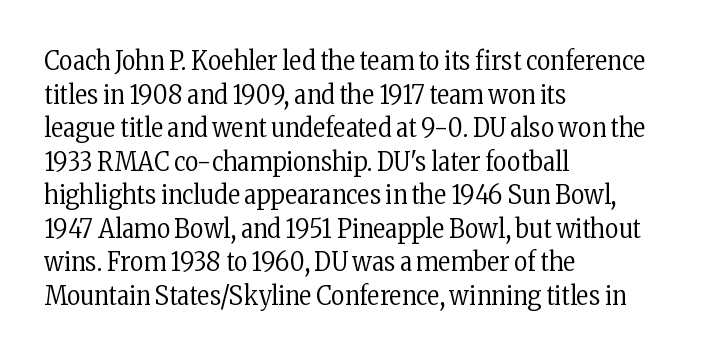
The image shows 26 px text type, upright; set left-aligned, normal line spacing (1.29x), normal letter spacing, not underlined.
